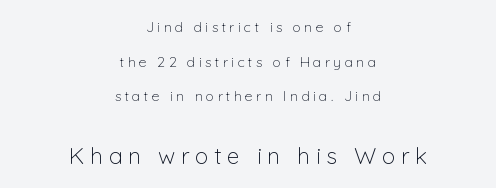
{"italic": "no", "bold": "no", "underline": "no", "align": "center", "line_spacing": "loose", "line_spacing_ratio": 2.48, "letter_spacing": "wide", "letter_spacing_em": 0.24, "larger_block": "second", "size_ratio": 1.64, "glyph_px": 23}
